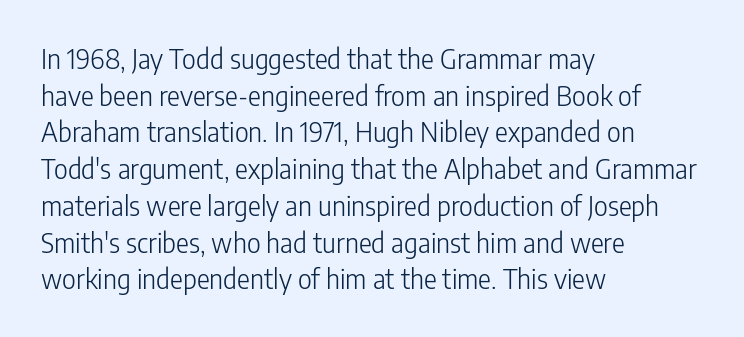
Reading down the block, your eye returns to a fixed left position each line. Do the letters lean? They stand straight. The strip under each line holds only bare page. Bold? No — there's no thickening of the strokes. Line spacing here is normal. Glyph-to-glyph distance matches everyday printed text.
